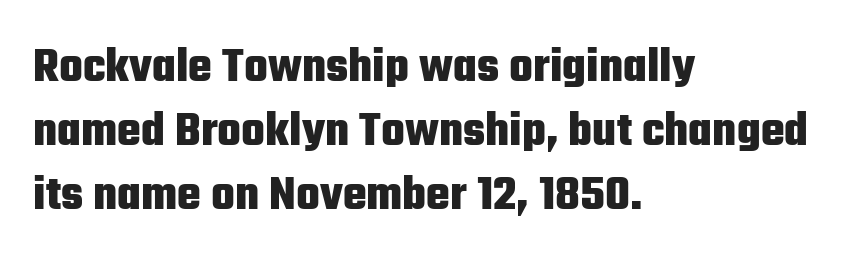
{"serif": "no", "italic": "no", "bold": "yes", "weight": "heavy", "width": "condensed", "stroke_contrast": "low", "x_height": "medium", "monospaced": "no", "underline": "no", "align": "left", "line_spacing": "normal", "line_spacing_ratio": 1.28, "letter_spacing": "normal", "letter_spacing_em": 0.0, "glyph_px": 50}
